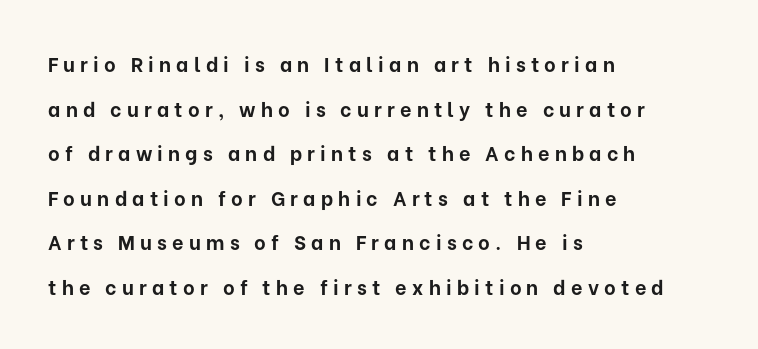
{"italic": "no", "bold": "yes", "underline": "no", "align": "left", "line_spacing": "loose", "line_spacing_ratio": 2.23, "letter_spacing": "wide", "letter_spacing_em": 0.26, "glyph_px": 20}
